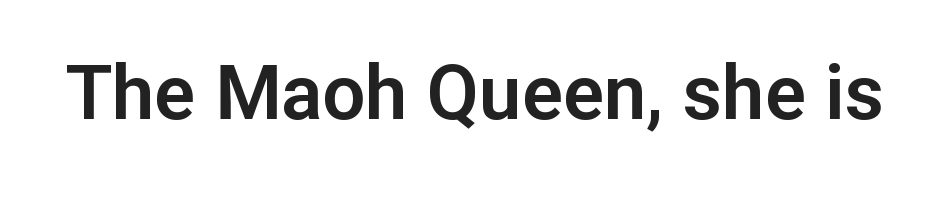
The image shows 76 px sans-serif type, upright; set normal letter spacing, not underlined; low stroke contrast and a medium x-height.
